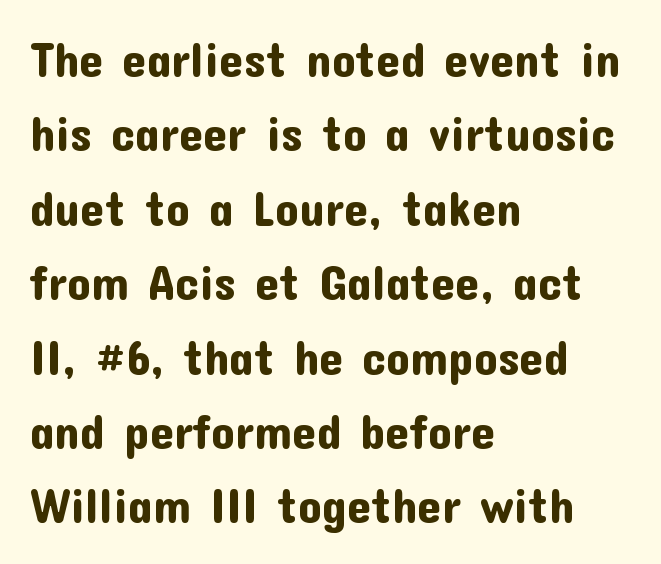
Q: Is the text italic (slanted)? A: No, it is upright.
Q: Is the typeface a serif or a sans-serif typeface? A: Sans-serif.
Q: Is the text underlined? A: No.
Q: How is the paragraph aligned? A: Left-aligned.
Q: Is the spacing between letters normal or unusually wide? A: Normal.
Q: Is the spacing between lines tight, normal or loose? A: Normal.
Q: Width (condensed, normal, or wide)? A: Normal.
Q: Stroke contrast? A: Low.
Q: x-height? A: Medium.
Q: Monospaced? A: No.
